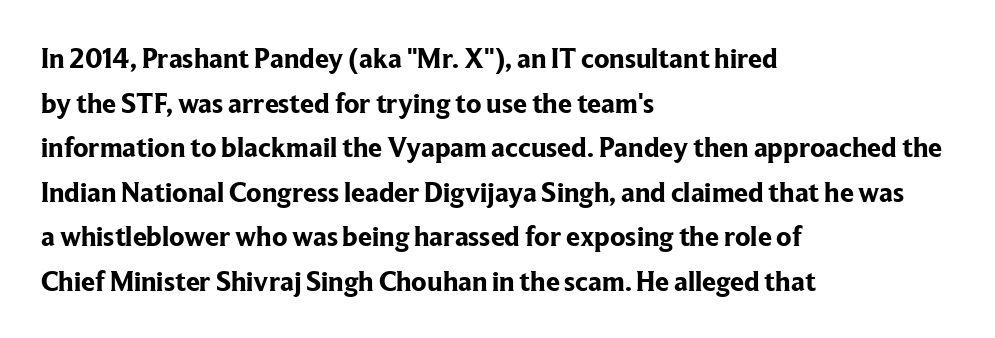
If you drew a ruler down the left edge, every line would touch it. Bold? Absolutely — the strokes are thick and heavy. Glyph-to-glyph distance matches everyday printed text. Compared with typical paragraphs, the rows here are spaced about the same.
